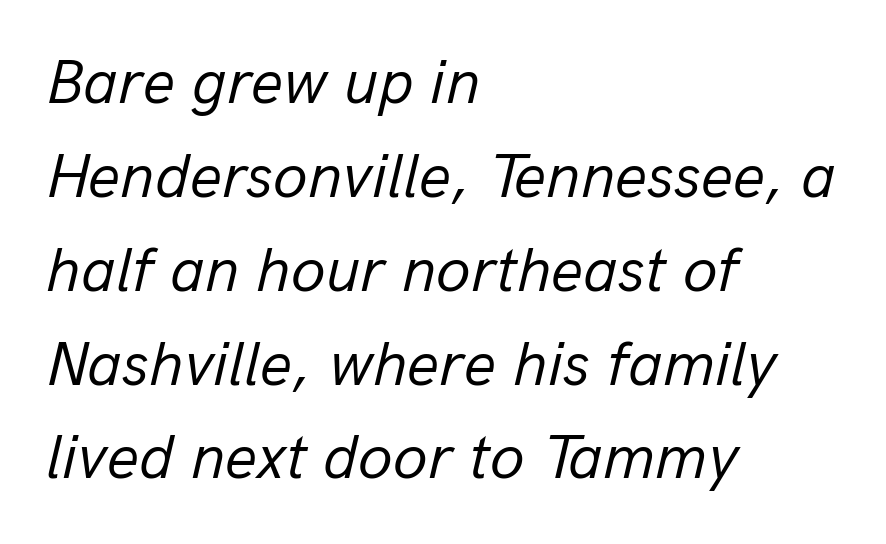
Q: Is the text bold? A: No.
Q: Is the text italic (slanted)? A: Yes, it leans right by about 13 degrees.
Q: Is the text underlined? A: No.
Q: How is the paragraph aligned? A: Left-aligned.
Q: Is the spacing between letters normal or unusually wide? A: Normal.
Q: Is the spacing between lines tight, normal or loose? A: Normal.
Q: Width (condensed, normal, or wide)? A: Normal.
Q: Stroke contrast? A: Low.
Q: x-height? A: Medium.
Q: Monospaced? A: No.
